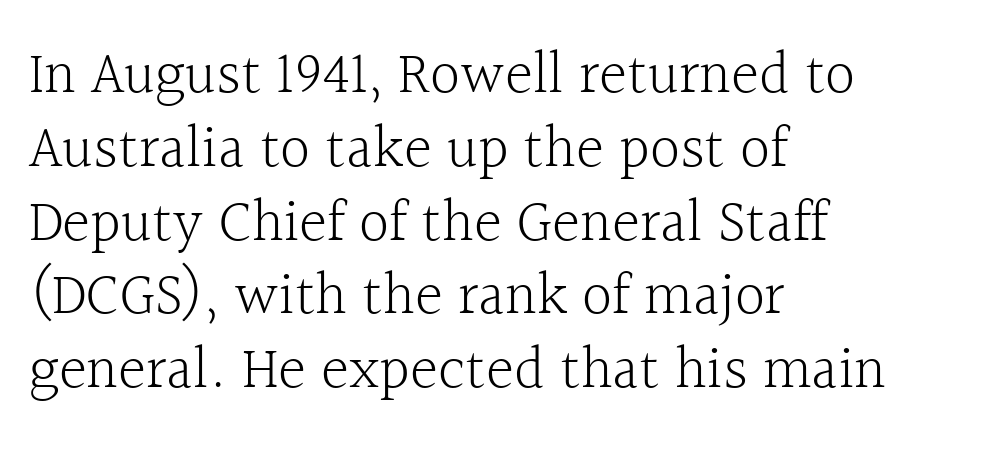
{"serif": "yes", "italic": "no", "bold": "no", "weight": "light", "width": "normal", "x_height": "medium", "monospaced": "no", "underline": "no", "align": "left", "line_spacing_ratio": 1.23, "letter_spacing": "normal", "letter_spacing_em": 0.0, "glyph_px": 60}
